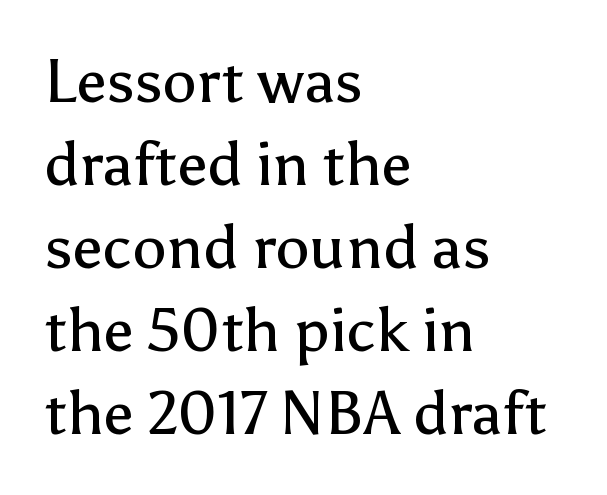
The image shows 61 px regular-weight sans-serif type, upright; set left-aligned, normal line spacing (1.36x), normal letter spacing, not underlined; low stroke contrast and a medium x-height.
